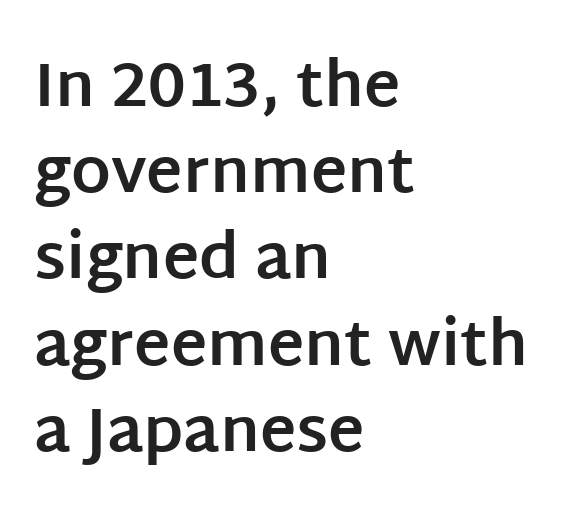
The image shows 62 px bold sans-serif type, upright; set left-aligned, normal line spacing (1.39x), normal letter spacing, not underlined; low stroke contrast and a large x-height.
